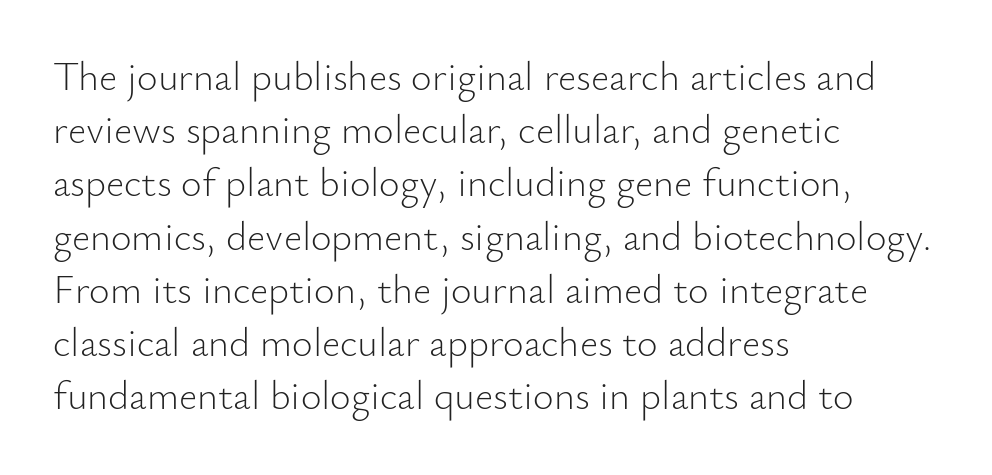
Q: Is the text bold? A: No.
Q: Is the text italic (slanted)? A: No, it is upright.
Q: Is the typeface a serif or a sans-serif typeface? A: Sans-serif.
Q: Is the text underlined? A: No.
Q: How is the paragraph aligned? A: Left-aligned.
Q: Is the spacing between letters normal or unusually wide? A: Normal.
Q: Is the spacing between lines tight, normal or loose? A: Normal.
Q: Width (condensed, normal, or wide)? A: Normal.
Q: Stroke contrast? A: Low.
Q: x-height? A: Small.
Q: Monospaced? A: No.
